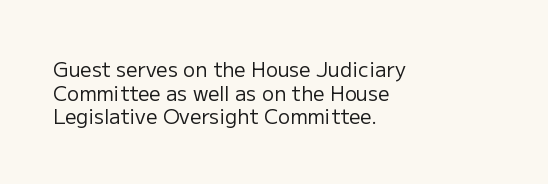
The image shows 20 px text type, upright; set left-aligned, line spacing 1.18x, normal letter spacing, not underlined.
